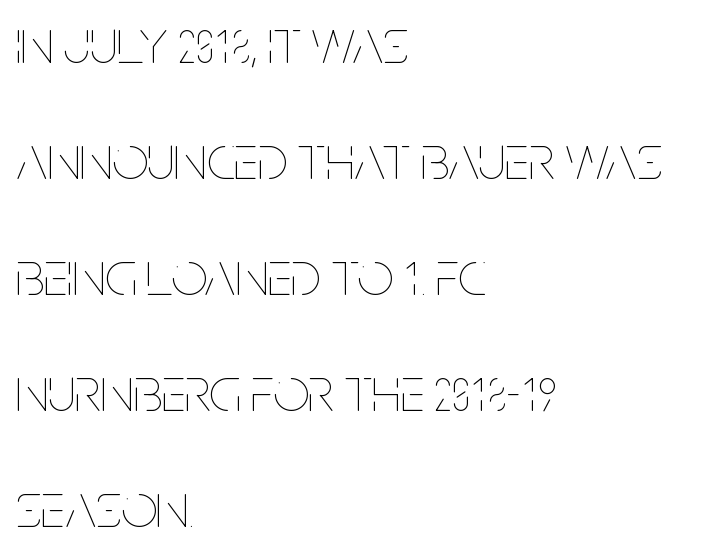
The image shows 63 px thin, condensed type, upright; set left-aligned, line spacing 1.84x, normal letter spacing, not underlined; low stroke contrast and a large x-height.
